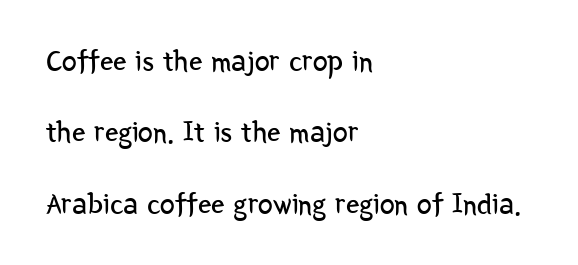
Q: Is the text bold? A: No.
Q: Is the text italic (slanted)? A: No, it is upright.
Q: Is the typeface a serif or a sans-serif typeface? A: Sans-serif.
Q: Is the text underlined? A: No.
Q: How is the paragraph aligned? A: Left-aligned.
Q: Is the spacing between letters normal or unusually wide? A: Normal.
Q: Is the spacing between lines tight, normal or loose? A: Loose.
Q: Width (condensed, normal, or wide)? A: Condensed.
Q: Stroke contrast? A: Low.
Q: x-height? A: Medium.
Q: Monospaced? A: No.
